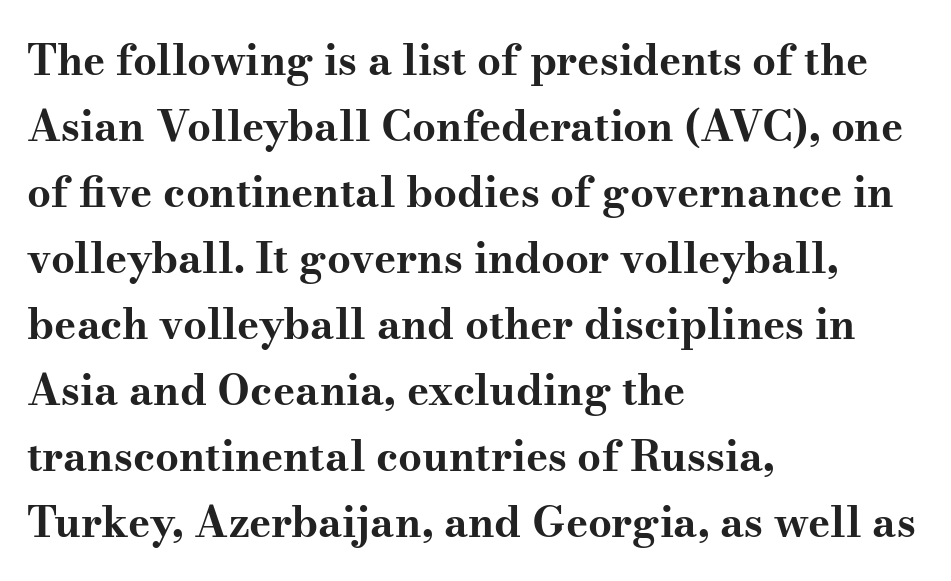
The image shows 42 px bold, wide serif type, upright; set left-aligned, normal line spacing (1.57x), normal letter spacing, not underlined; medium stroke contrast and a small x-height.
